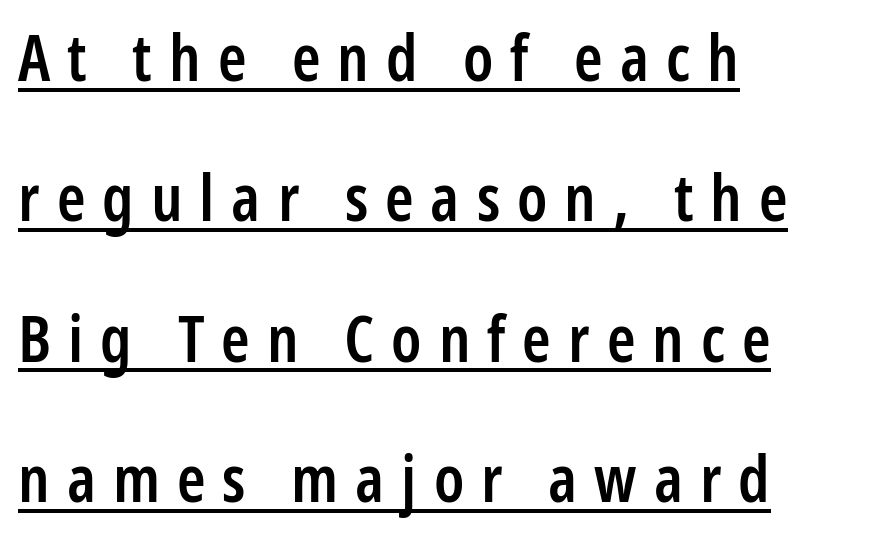
Observe the wide spacing: letters keep a clear distance from each other. Honestly, the rows look like they've been pulled way apart. Each line starts at the same left margin while the right side varies. The lettering is marked with a stroke running underneath it.
